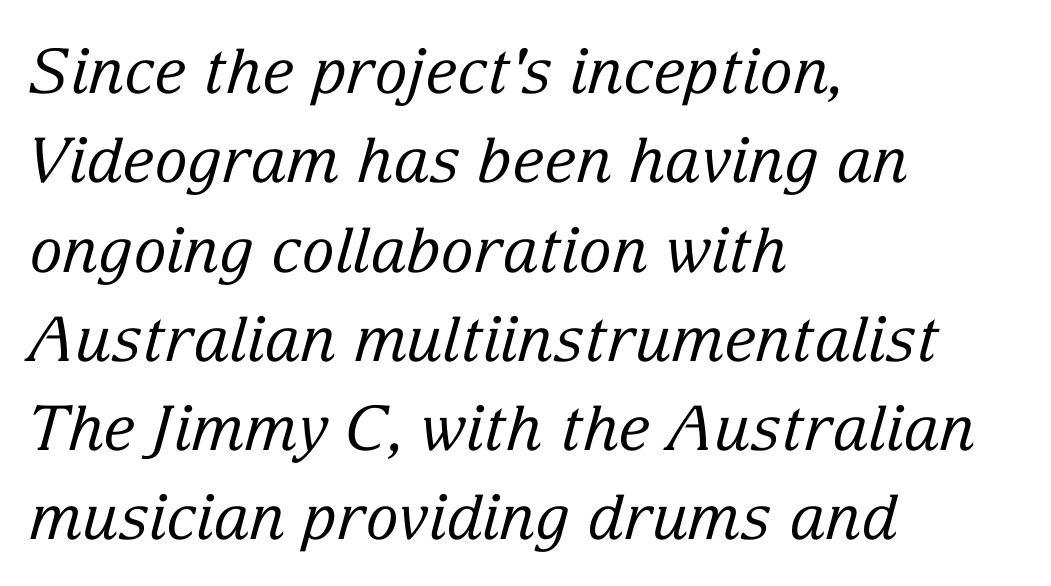
The image shows 62 px regular-weight serif type, italic (leaning right); set left-aligned, normal line spacing (1.44x), normal letter spacing, not underlined; low stroke contrast and a medium x-height.
